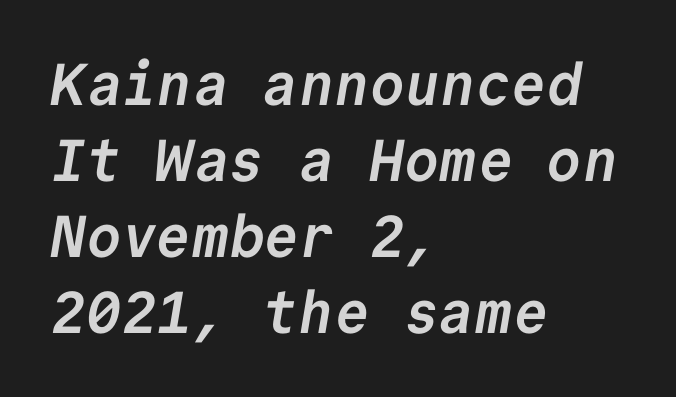
Only glyphs here, with clear space below each row. The letters march in equal steps, a hallmark of fixed-pitch type. The rendering anchors every line to the left-hand side. Students, this is bold: see how much ink each stroke carries. The letters carry no serifs — their stems end cleanly without finishing strokes.
